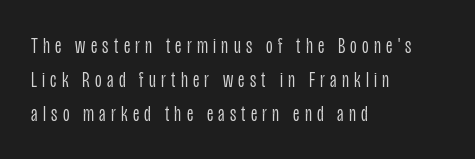
Regular leading. Summary of weight: not heavy and not bold. Typeset ragged right — the left edge is the straight one. Tracking value appears strongly positive — letters spread wide. Plain, unruled lines of type. No italicization has been applied; the sample stays upright.
